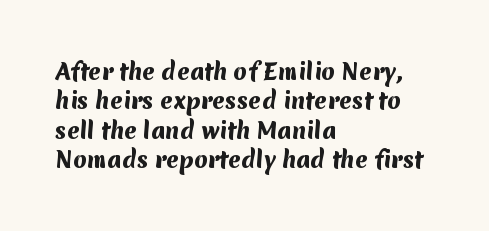
{"bold": "yes", "underline": "no", "align": "left", "line_spacing": "normal", "line_spacing_ratio": 1.33, "letter_spacing": "normal", "letter_spacing_em": 0.0, "glyph_px": 22}
